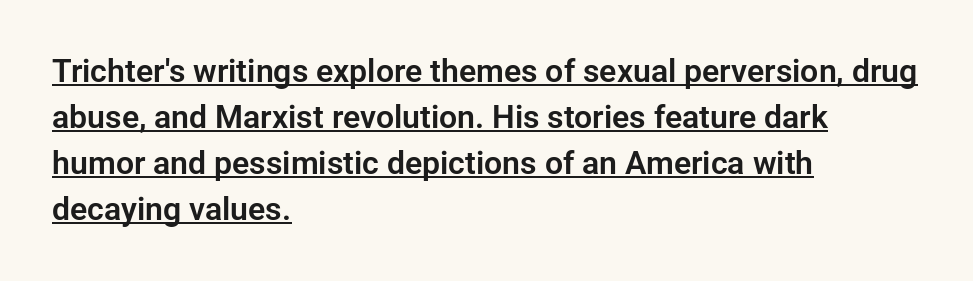
The type is set solid horizontally, with unmodified tracking. The passage shown is typed in a proportional face where columns would drift. Upright lettering throughout. Type style note: lacks serifs. Horizontal bands of white between lines are of average thickness. This sample carries an underscore along the baseline area.
